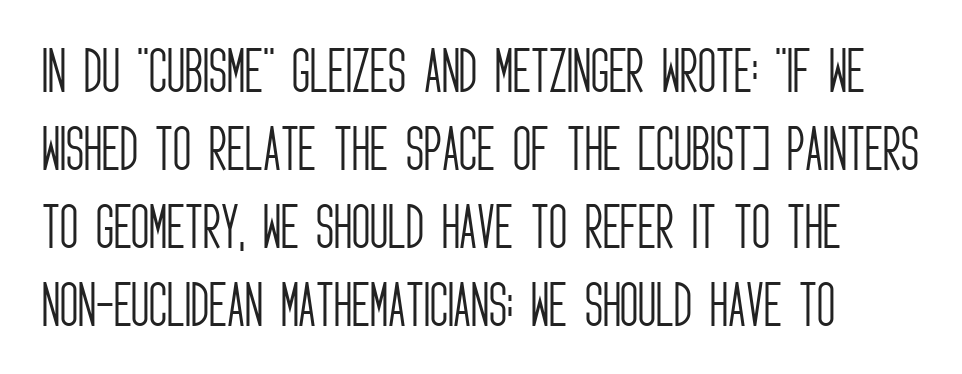
The image shows 50 px light, condensed sans-serif type, upright; set normal line spacing (1.56x), normal letter spacing, not underlined; low stroke contrast and a large x-height.
